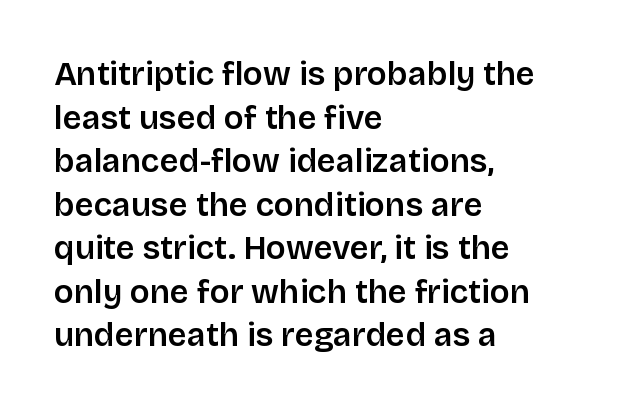
Q: Is the text italic (slanted)? A: No, it is upright.
Q: Is the typeface a serif or a sans-serif typeface? A: Sans-serif.
Q: Is the text underlined? A: No.
Q: How is the paragraph aligned? A: Left-aligned.
Q: Is the spacing between letters normal or unusually wide? A: Normal.
Q: Is the spacing between lines tight, normal or loose? A: Normal.
Q: Width (condensed, normal, or wide)? A: Normal.
Q: Stroke contrast? A: Low.
Q: x-height? A: Large.
Q: Monospaced? A: No.
